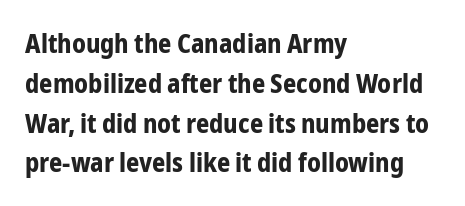
Q: Is the text bold? A: Yes.
Q: Is the text italic (slanted)? A: No, it is upright.
Q: Is the text underlined? A: No.
Q: How is the paragraph aligned? A: Left-aligned.
Q: Is the spacing between letters normal or unusually wide? A: Normal.
Q: Is the spacing between lines tight, normal or loose? A: Normal.
